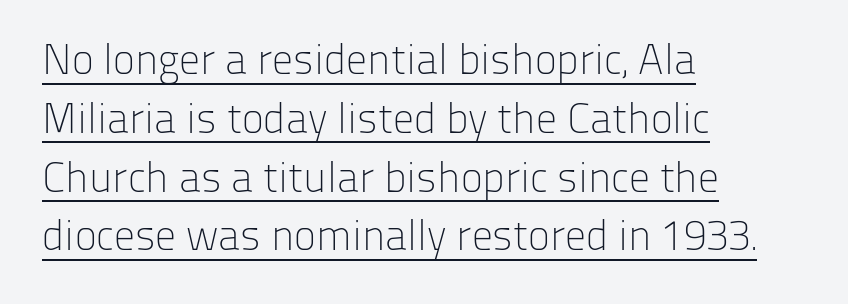
Q: Is the text bold? A: No.
Q: Is the text italic (slanted)? A: No, it is upright.
Q: Is the typeface a serif or a sans-serif typeface? A: Sans-serif.
Q: Is the text underlined? A: Yes.
Q: How is the paragraph aligned? A: Left-aligned.
Q: Is the spacing between letters normal or unusually wide? A: Normal.
Q: Is the spacing between lines tight, normal or loose? A: Normal.
Q: Width (condensed, normal, or wide)? A: Normal.
Q: Stroke contrast? A: Low.
Q: x-height? A: Medium.
Q: Monospaced? A: No.
